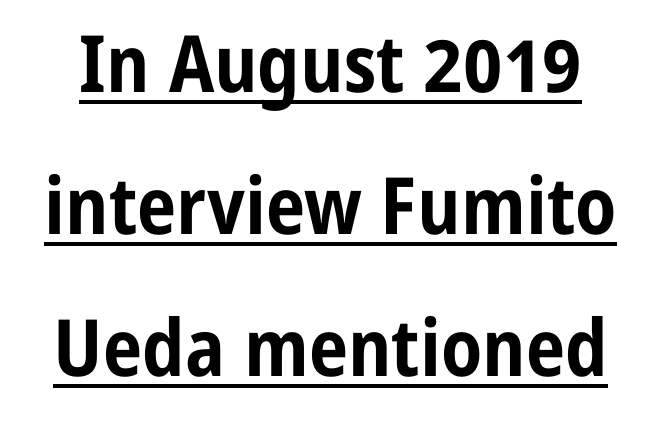
{"serif": "no", "italic": "no", "bold": "yes", "weight": "bold", "width": "condensed", "stroke_contrast": "low", "x_height": "medium", "monospaced": "no", "underline": "yes", "line_spacing_ratio": 1.8, "letter_spacing": "normal", "letter_spacing_em": 0.0, "glyph_px": 79}
